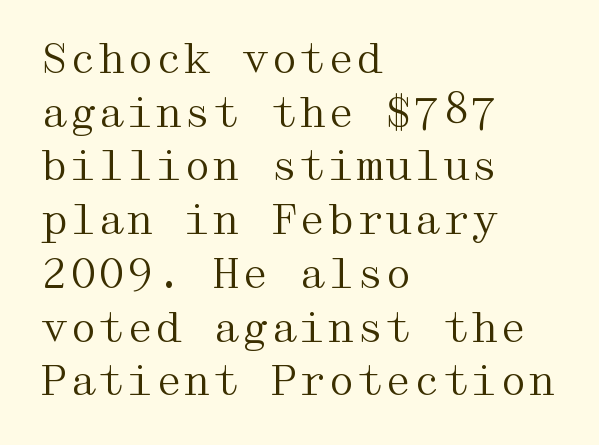
{"serif": "yes", "italic": "no", "bold": "no", "weight": "regular", "width": "wide", "stroke_contrast": "medium", "x_height": "medium", "underline": "no", "align": "left", "line_spacing": "normal", "line_spacing_ratio": 1.31, "letter_spacing": "normal", "letter_spacing_em": 0.0, "glyph_px": 41}
